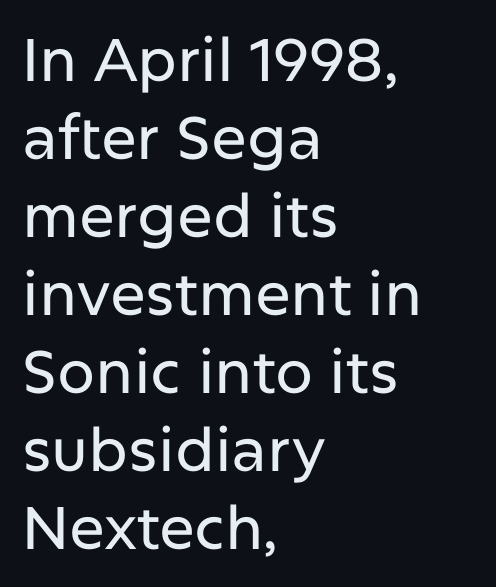
The passage shown is typed in a proportional face where columns would drift. Evenly set lines give the paragraph a standard silhouette. Rendered with straight, roman letterforms. Caption: standard tracking, unaltered. You can tell from the bare stems that sans-serif type was used. Quick note: underline off.
